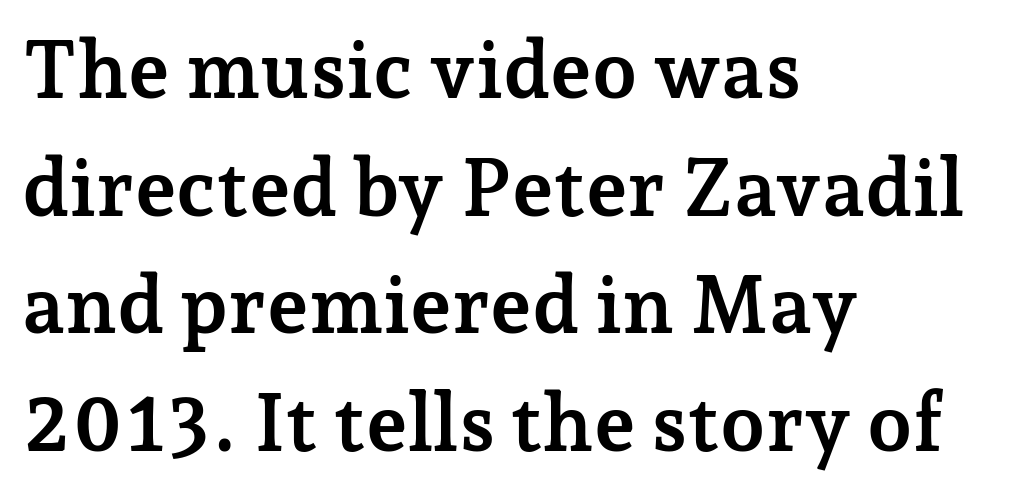
{"serif": "yes", "italic": "no", "bold": "yes", "weight": "semibold", "width": "normal", "stroke_contrast": "low", "x_height": "medium", "monospaced": "no", "underline": "no", "align": "left", "line_spacing": "normal", "line_spacing_ratio": 1.47, "letter_spacing": "normal", "letter_spacing_em": 0.0, "glyph_px": 80}
